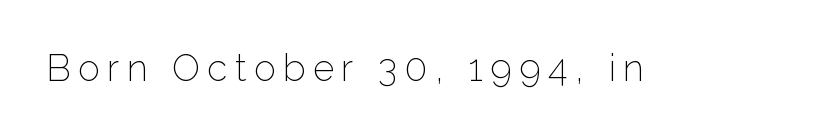
{"serif": "no", "italic": "no", "bold": "no", "weight": "light", "width": "normal", "stroke_contrast": "low", "x_height": "medium", "monospaced": "no", "underline": "no", "letter_spacing": "wide", "letter_spacing_em": 0.2, "glyph_px": 37}
